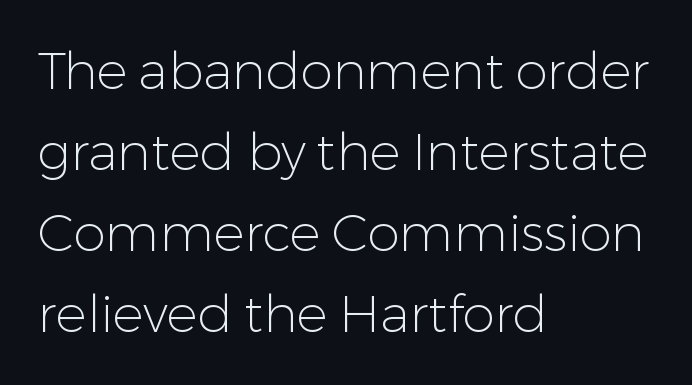
{"serif": "no", "italic": "no", "bold": "no", "weight": "light", "width": "normal", "stroke_contrast": "low", "x_height": "medium", "monospaced": "no", "underline": "no", "align": "left", "line_spacing": "normal", "line_spacing_ratio": 1.56, "letter_spacing": "normal", "letter_spacing_em": 0.0, "glyph_px": 52}
